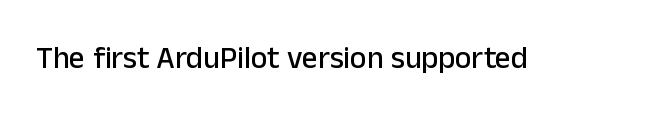
Q: Is the text italic (slanted)? A: No, it is upright.
Q: Is the typeface a serif or a sans-serif typeface? A: Sans-serif.
Q: Is the text underlined? A: No.
Q: Is the spacing between letters normal or unusually wide? A: Normal.
Q: Width (condensed, normal, or wide)? A: Normal.
Q: Stroke contrast? A: Low.
Q: x-height? A: Medium.
Q: Monospaced? A: No.
